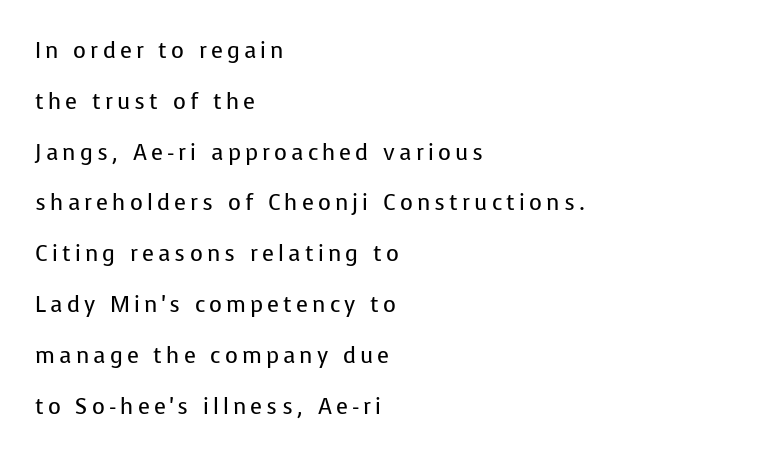
{"italic": "no", "bold": "no", "underline": "no", "align": "left", "line_spacing": "loose", "line_spacing_ratio": 2.31, "glyph_px": 22}
